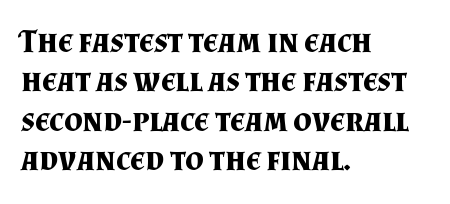
The zone under the glyphs is completely vacant. Heavy-handed strokes throughout: this text is bold. Looks like regular typesetting: each glyph gets only the width it needs. Posture: straight, roman, zero tilt. Teacher's note: observe the even left margin — that is flush-left alignment. The letters carry serifs — small finishing strokes at the ends of their stems.
